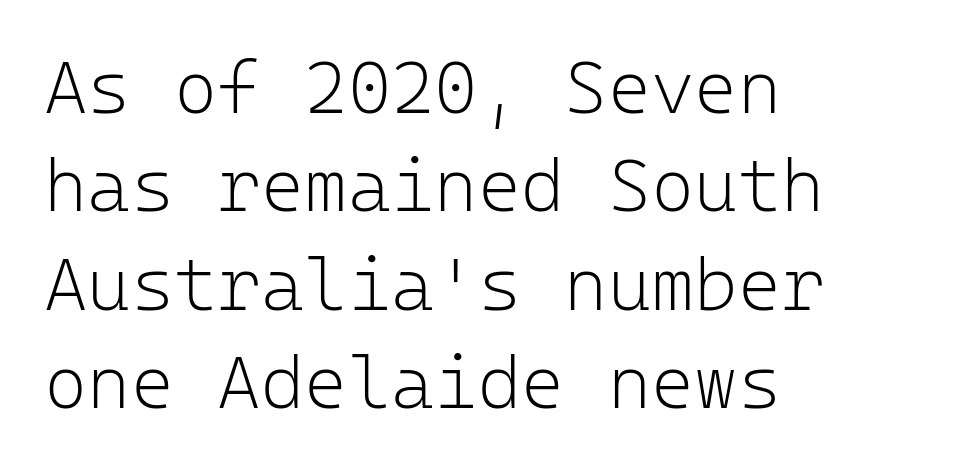
The image shows 74 px light sans-serif type, upright, monospaced; set left-aligned, normal line spacing (1.33x), normal letter spacing, not underlined; low stroke contrast and a medium x-height.
